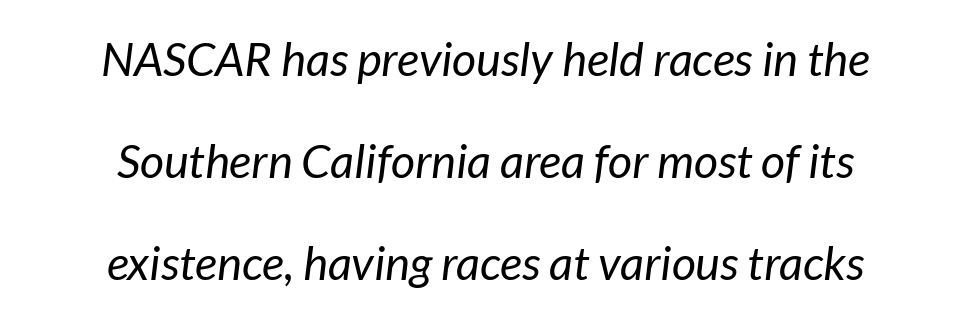
The image shows 47 px regular-weight sans-serif type; set centered, loose line spacing (2.17x), normal letter spacing, not underlined; low stroke contrast and a medium x-height.
